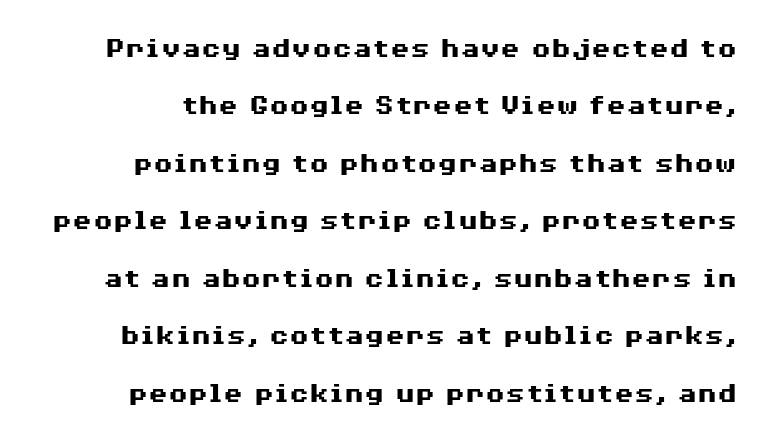
The designer dialed line spacing up above the default. Each row of text sits above clean, open space. Weight: bold. Character widths vary here, with narrow letters taking less room than wide ones.
